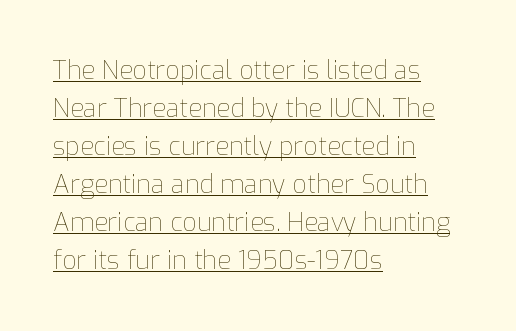
{"italic": "no", "bold": "no", "underline": "yes", "align": "left", "line_spacing": "normal", "line_spacing_ratio": 1.52, "letter_spacing": "normal", "letter_spacing_em": 0.0, "glyph_px": 25}
